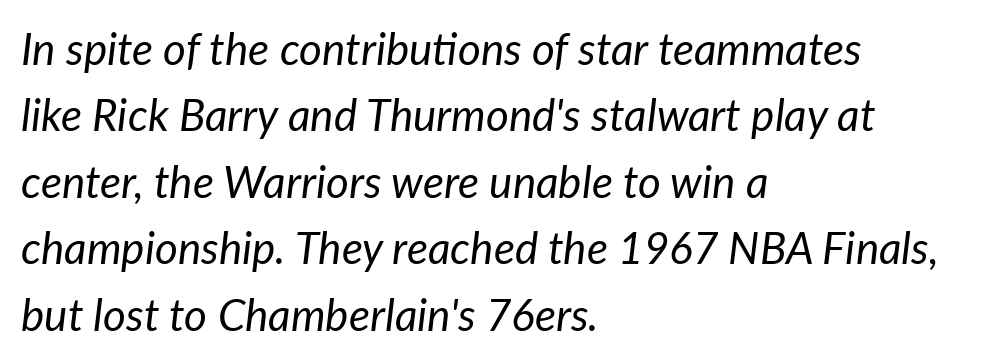
Q: Is the text bold? A: No.
Q: Is the text italic (slanted)? A: Yes, it leans right by about 7 degrees.
Q: Is the text underlined? A: No.
Q: How is the paragraph aligned? A: Left-aligned.
Q: Is the spacing between letters normal or unusually wide? A: Normal.
Q: Is the spacing between lines tight, normal or loose? A: Normal.
Q: Width (condensed, normal, or wide)? A: Normal.
Q: Stroke contrast? A: Low.
Q: x-height? A: Medium.
Q: Monospaced? A: No.
